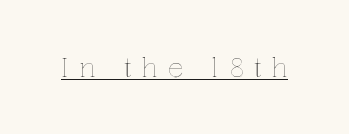
{"italic": "no", "underline": "yes", "letter_spacing": "wide", "letter_spacing_em": 0.38, "glyph_px": 26}
